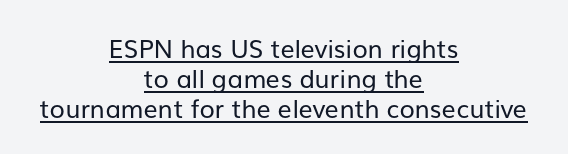
{"italic": "no", "bold": "no", "underline": "yes", "align": "center", "line_spacing_ratio": 1.2, "letter_spacing": "normal", "letter_spacing_em": 0.0, "glyph_px": 25}
